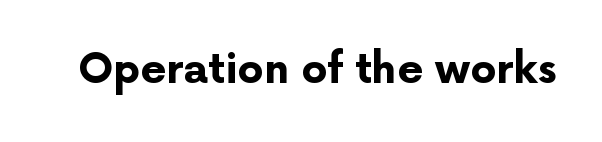
Q: Is the text bold? A: Yes.
Q: Is the text italic (slanted)? A: No, it is upright.
Q: Is the typeface a serif or a sans-serif typeface? A: Sans-serif.
Q: Is the text underlined? A: No.
Q: Is the spacing between letters normal or unusually wide? A: Normal.
Q: Width (condensed, normal, or wide)? A: Normal.
Q: Stroke contrast? A: Low.
Q: x-height? A: Medium.
Q: Monospaced? A: No.
